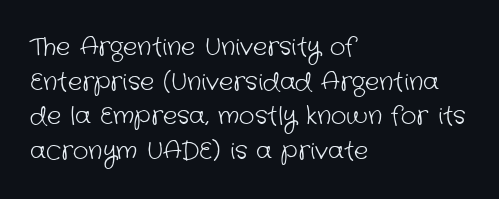
The image shows 24 px text type; set left-aligned, normal line spacing (1.44x), normal letter spacing, not underlined.
